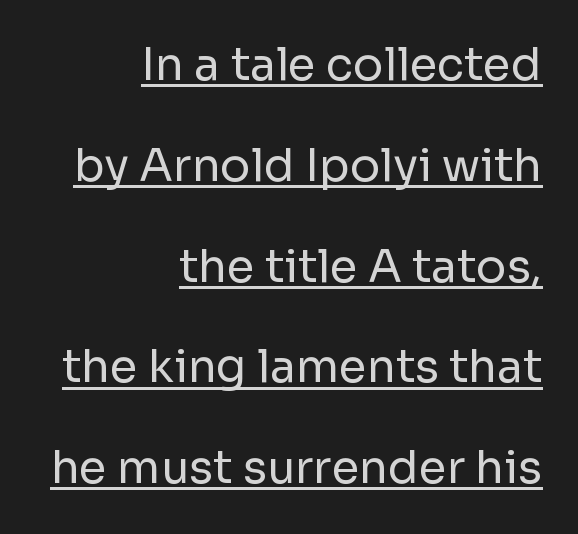
Q: Is the text bold? A: No.
Q: Is the text italic (slanted)? A: No, it is upright.
Q: Is the typeface a serif or a sans-serif typeface? A: Sans-serif.
Q: Is the text underlined? A: Yes.
Q: How is the paragraph aligned? A: Right-aligned.
Q: Is the spacing between letters normal or unusually wide? A: Normal.
Q: Is the spacing between lines tight, normal or loose? A: Loose.
Q: Width (condensed, normal, or wide)? A: Normal.
Q: Stroke contrast? A: Low.
Q: x-height? A: Medium.
Q: Monospaced? A: No.
